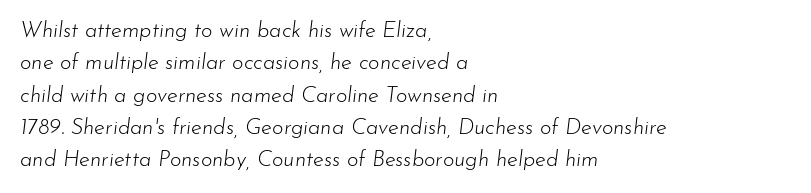
The image shows 22 px text type, italic (leaning right); set left-aligned, normal line spacing (1.47x), normal letter spacing, not underlined.
